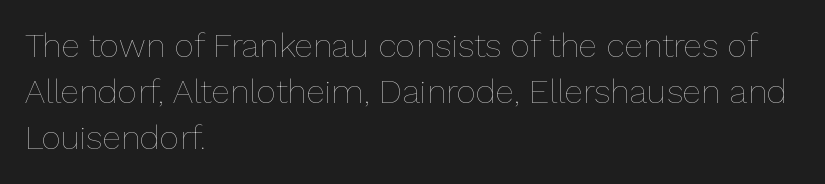
Q: Is the text bold? A: No.
Q: Is the text italic (slanted)? A: No, it is upright.
Q: Is the text underlined? A: No.
Q: How is the paragraph aligned? A: Left-aligned.
Q: Is the spacing between letters normal or unusually wide? A: Normal.
Q: Is the spacing between lines tight, normal or loose? A: Normal.
Q: Width (condensed, normal, or wide)? A: Normal.
Q: Stroke contrast? A: Low.
Q: x-height? A: Medium.
Q: Monospaced? A: No.
